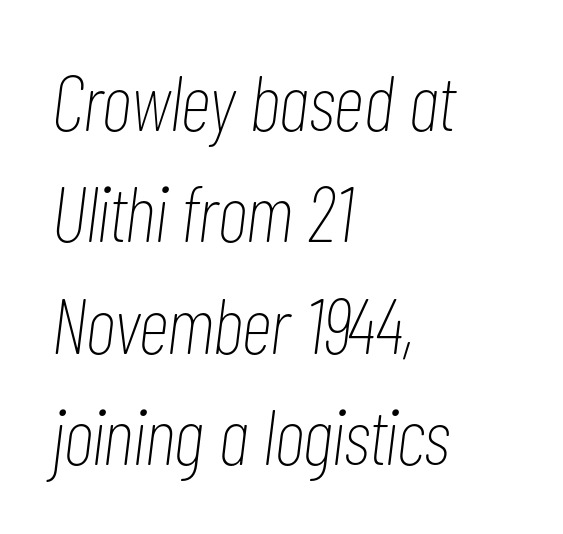
{"italic": "yes", "lean": "right", "slant_degrees": 7, "bold": "no", "weight": "thin", "width": "condensed", "stroke_contrast": "low", "x_height": "medium", "monospaced": "no", "underline": "no", "align": "left", "line_spacing": "normal", "line_spacing_ratio": 1.41, "letter_spacing": "normal", "letter_spacing_em": 0.0, "glyph_px": 79}
